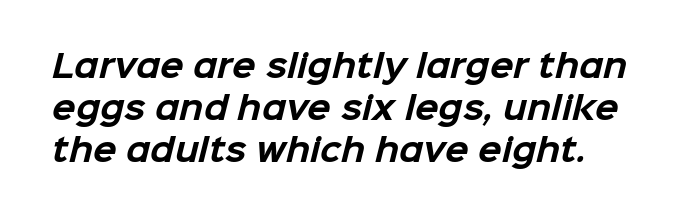
The image shows 31 px bold sans-serif type; set normal line spacing (1.36x), normal letter spacing, not underlined; low stroke contrast and a medium x-height.
